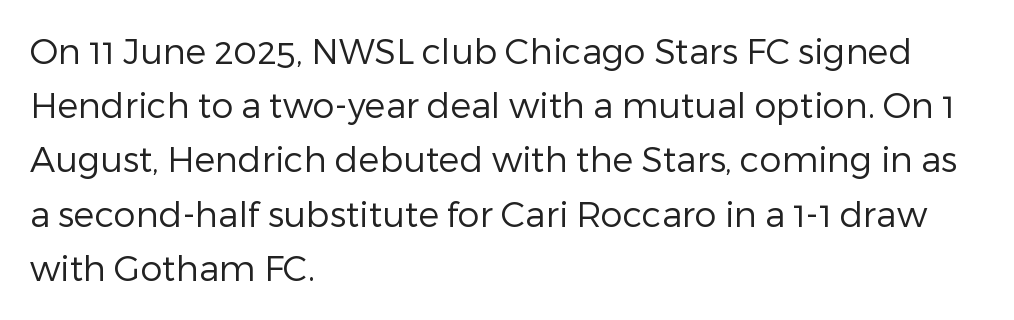
A bare baseline throughout the passage. There is no visible air inserted between adjacent glyphs. Proportional: the letters do not fall into vertical columns. Evenly set lines give the paragraph a standard silhouette. You can tell it's not italic because the verticals are truly vertical. What kind of face is this? One without serifs — a sans.
